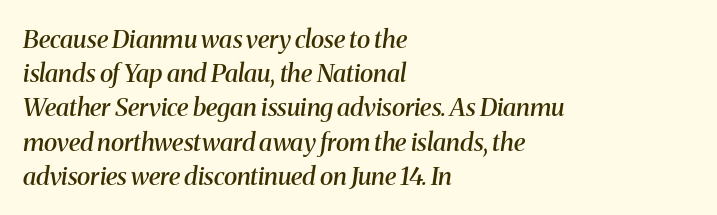
Regarding leading, the lines here are spaced in the standard way. Glyph-to-glyph distance matches everyday printed text. Notice the strokes are somewhat thickened but not fully heavy: this is a semibold. Slant detected: the letters are inclined. Underlining? Definitely not there.
